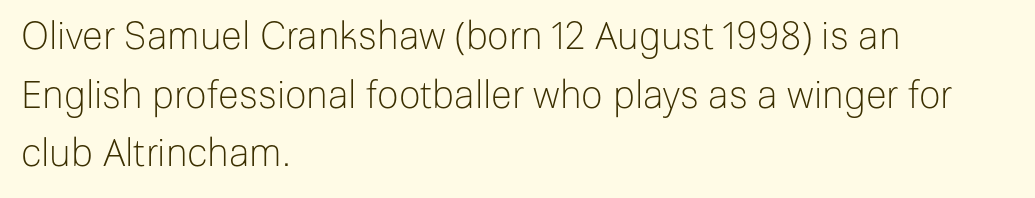
{"serif": "no", "italic": "no", "bold": "no", "weight": "light", "width": "normal", "stroke_contrast": "low", "x_height": "medium", "monospaced": "no", "underline": "no", "align": "left", "line_spacing": "normal", "line_spacing_ratio": 1.54, "letter_spacing": "normal", "letter_spacing_em": 0.0, "glyph_px": 38}
